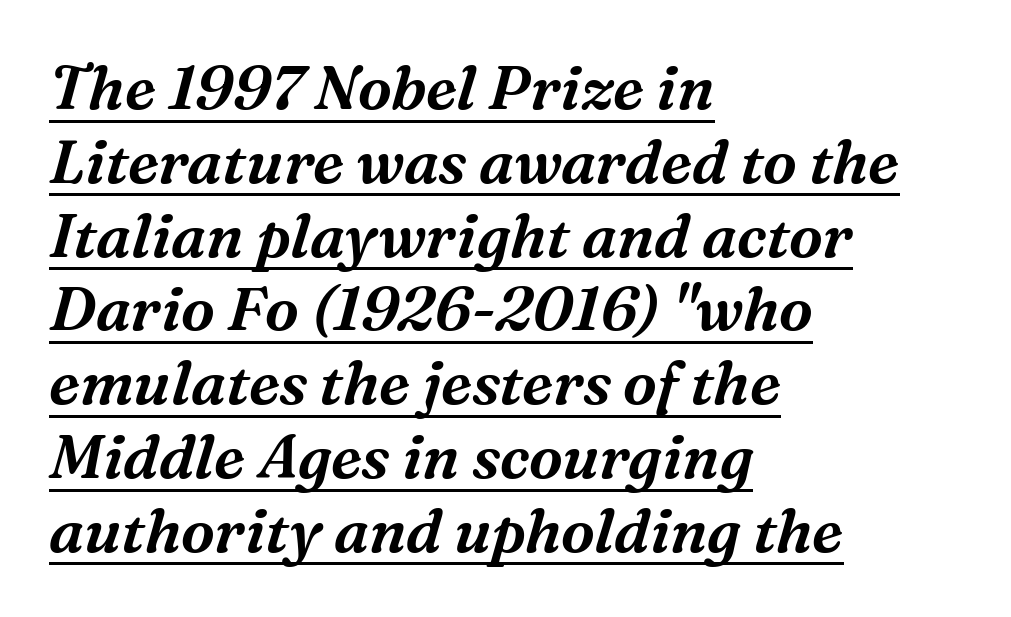
{"serif": "yes", "italic": "yes", "lean": "right", "slant_degrees": 16, "width": "normal", "stroke_contrast": "medium", "x_height": "medium", "monospaced": "no", "underline": "yes", "align": "left", "line_spacing_ratio": 1.21, "letter_spacing": "normal", "letter_spacing_em": 0.0, "glyph_px": 61}
